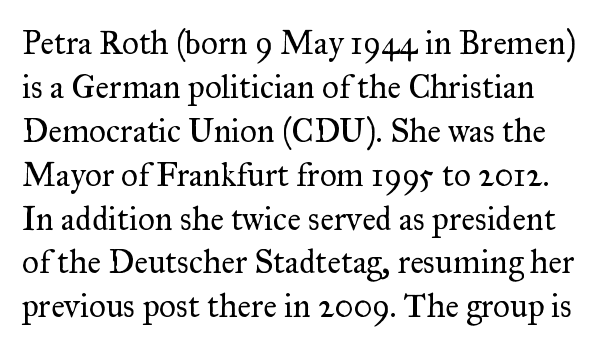
Q: Is the text bold? A: No.
Q: Is the text italic (slanted)? A: No, it is upright.
Q: Is the typeface a serif or a sans-serif typeface? A: Serif.
Q: Is the text underlined? A: No.
Q: Is the spacing between letters normal or unusually wide? A: Normal.
Q: Is the spacing between lines tight, normal or loose? A: Normal.
Q: Width (condensed, normal, or wide)? A: Normal.
Q: Stroke contrast? A: Medium.
Q: x-height? A: Small.
Q: Monospaced? A: No.
